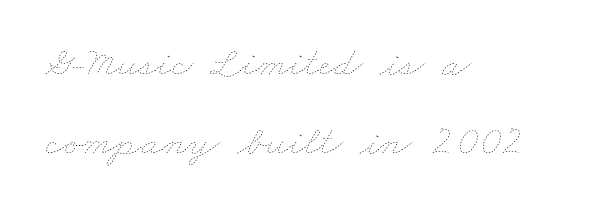
Q: Is the text bold? A: No.
Q: Is the text underlined? A: No.
Q: How is the paragraph aligned? A: Left-aligned.
Q: Is the spacing between letters normal or unusually wide? A: Normal.
Q: Width (condensed, normal, or wide)? A: Wide.
Q: Stroke contrast? A: Low.
Q: x-height? A: Small.
Q: Monospaced? A: No.
